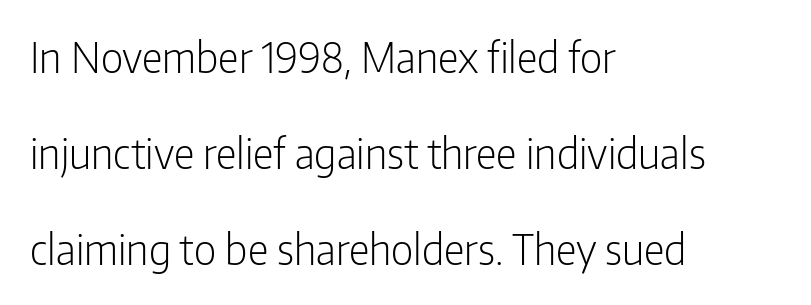
Q: Is the text bold? A: No.
Q: Is the text italic (slanted)? A: No, it is upright.
Q: Is the typeface a serif or a sans-serif typeface? A: Sans-serif.
Q: Is the text underlined? A: No.
Q: How is the paragraph aligned? A: Left-aligned.
Q: Is the spacing between letters normal or unusually wide? A: Normal.
Q: Is the spacing between lines tight, normal or loose? A: Loose.
Q: Width (condensed, normal, or wide)? A: Condensed.
Q: Stroke contrast? A: Low.
Q: x-height? A: Medium.
Q: Monospaced? A: No.
